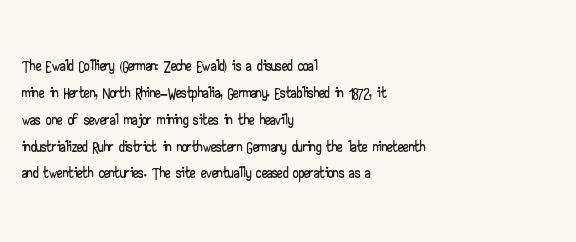
Is the block centered? No — it sits flush against the left margin. Beneath every word, the page is bare. What stands out about the letter spacing? Nothing — it is the standard amount. The lettering stays uniformly vertical, giving the passage a roman look.
